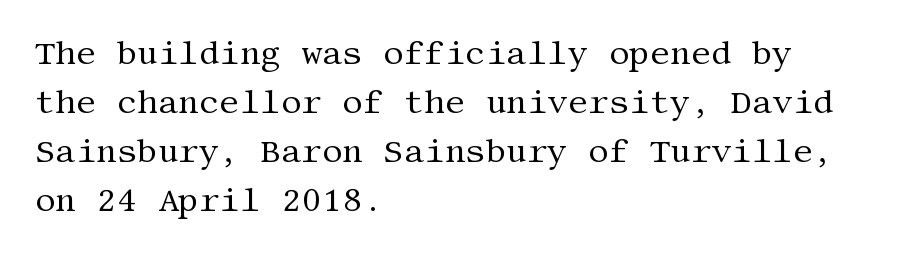
The image shows 32 px regular-weight serif type, upright; set left-aligned, normal line spacing (1.53x), normal letter spacing, not underlined; medium stroke contrast and a large x-height.
